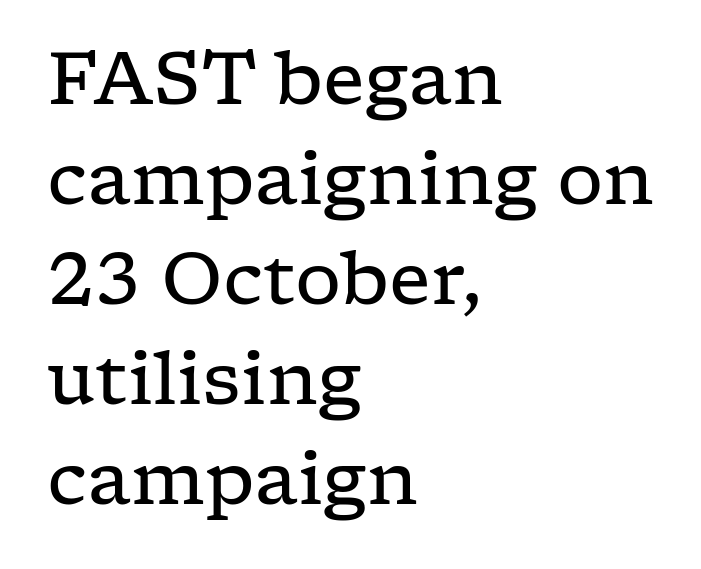
Q: Is the text bold? A: No.
Q: Is the text italic (slanted)? A: No, it is upright.
Q: Is the typeface a serif or a sans-serif typeface? A: Serif.
Q: Is the text underlined? A: No.
Q: How is the paragraph aligned? A: Left-aligned.
Q: Is the spacing between letters normal or unusually wide? A: Normal.
Q: Is the spacing between lines tight, normal or loose? A: Normal.
Q: Width (condensed, normal, or wide)? A: Wide.
Q: Stroke contrast? A: Low.
Q: x-height? A: Medium.
Q: Monospaced? A: No.
